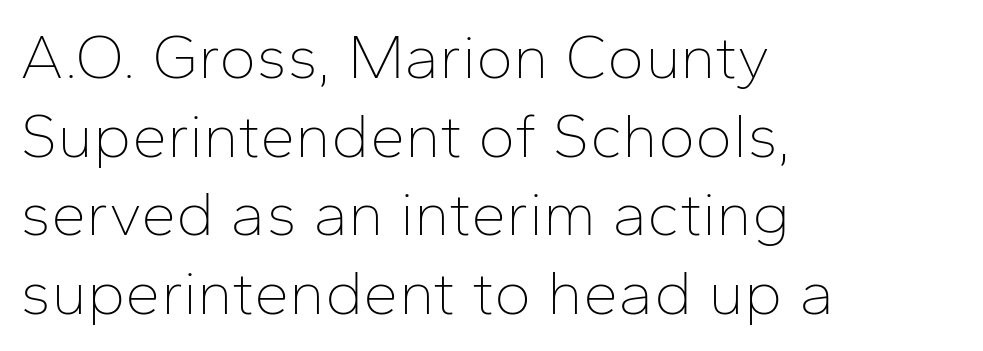
The image shows 63 px thin sans-serif type, upright; set left-aligned, normal line spacing (1.25x), normal letter spacing, not underlined; low stroke contrast and a medium x-height.
